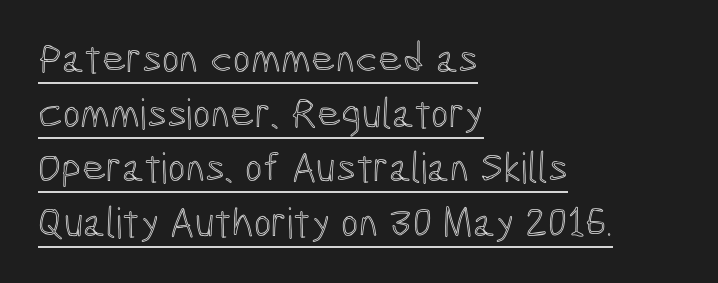
{"italic": "no", "width": "condensed", "x_height": "medium", "monospaced": "no", "underline": "yes", "align": "left", "line_spacing": "normal", "line_spacing_ratio": 1.3, "letter_spacing": "normal", "letter_spacing_em": 0.0, "glyph_px": 42}
